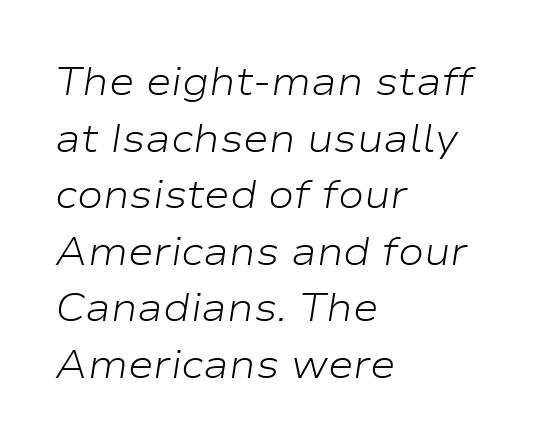
The weight tops out at a normal text grade. The words here are not underlined. Is the letter spacing exaggerated? No — it looks like the ordinary default. Teacher's note: observe the even left margin — that is flush-left alignment. Regular leading.
